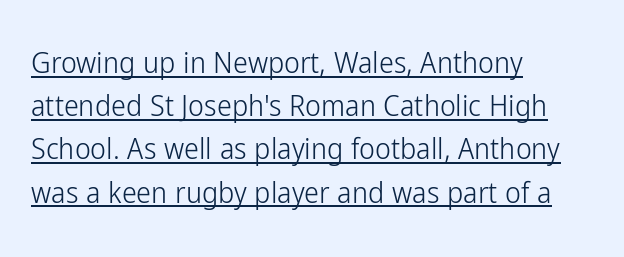
The image shows 30 px light, condensed sans-serif type, upright; set left-aligned, normal line spacing (1.44x), normal letter spacing, underlined; low stroke contrast and a medium x-height.
